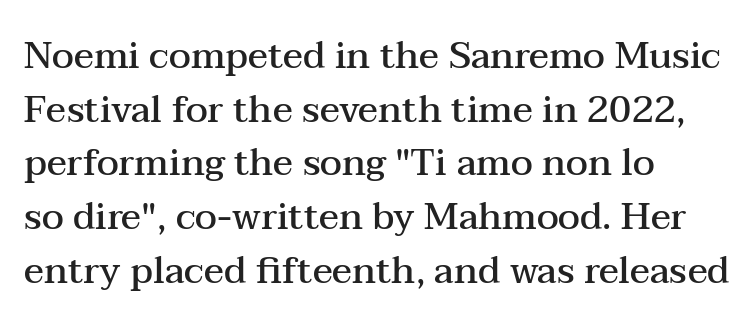
Semibold letterforms, between regular and bold. The face used here is rendered with its standard letterfit. If you measured baseline to baseline, you'd find a middling distance. Is this a fixed-width face? No — the glyphs have proportional, varying widths. Serifs: yes, visible at the terminals of the letterforms. Compared with a centered layout, this one pins lines to the left instead.
